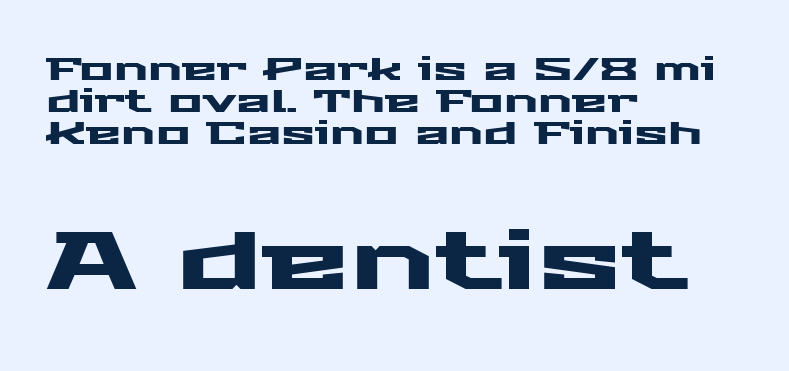
Serifs: no, the terminals of the letterforms are clean. Inter-character spacing is left at the font's built-in metrics. The composition opens small and finishes big. The lines are quadded left. These lines are rendered in a variable-pitch font. Reading down the column, the eye jumps only a short way to each next line.
